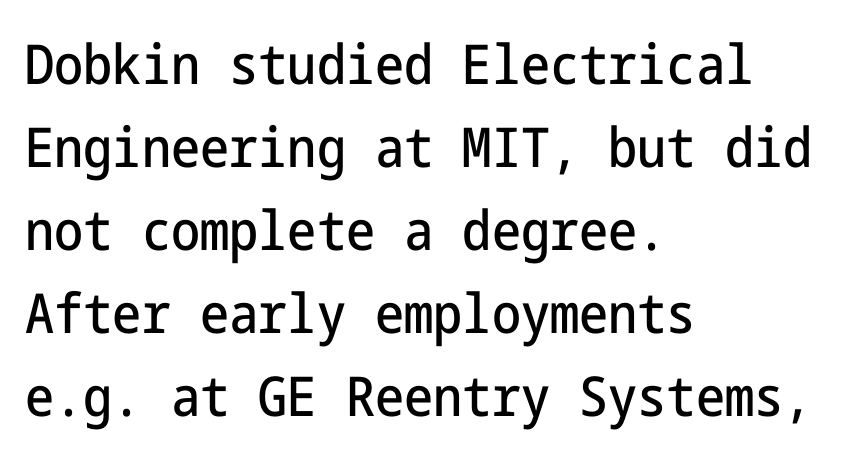
The image shows 55 px condensed sans-serif type, upright; set left-aligned, normal line spacing (1.51x), normal letter spacing, not underlined; low stroke contrast and a medium x-height.
